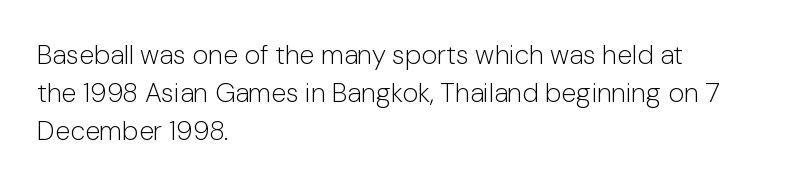
{"italic": "no", "bold": "no", "underline": "no", "align": "left", "line_spacing": "normal", "line_spacing_ratio": 1.41, "letter_spacing": "normal", "letter_spacing_em": 0.0, "glyph_px": 27}
